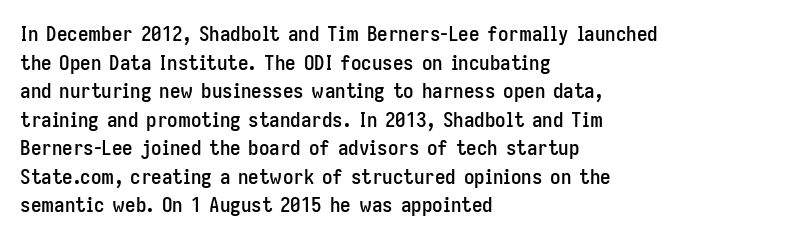
Q: Is the text italic (slanted)? A: No, it is upright.
Q: Is the text underlined? A: No.
Q: How is the paragraph aligned? A: Left-aligned.
Q: Is the spacing between letters normal or unusually wide? A: Normal.
Q: Is the spacing between lines tight, normal or loose? A: Normal.
